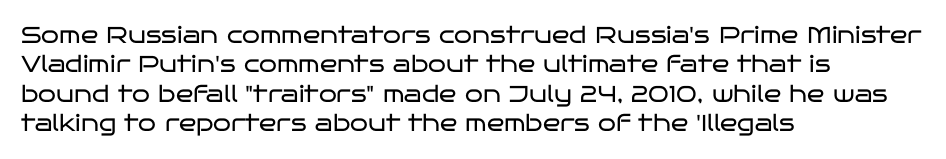
Q: Is the text bold? A: No.
Q: Is the text italic (slanted)? A: No, it is upright.
Q: Is the text underlined? A: No.
Q: How is the paragraph aligned? A: Left-aligned.
Q: Is the spacing between letters normal or unusually wide? A: Normal.
Q: Is the spacing between lines tight, normal or loose? A: Normal.
